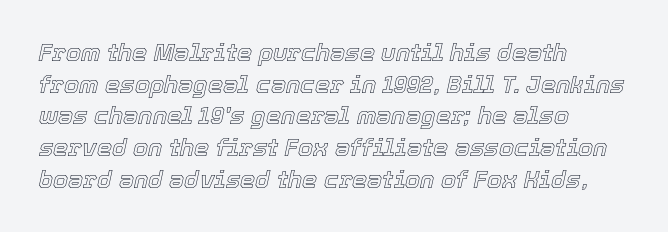
{"italic": "yes", "lean": "right", "slant_degrees": 12, "underline": "no", "align": "left", "line_spacing": "normal", "line_spacing_ratio": 1.32, "letter_spacing": "normal", "letter_spacing_em": 0.0, "glyph_px": 24}
